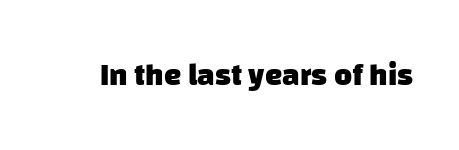
Q: Is the text bold? A: Yes.
Q: Is the typeface a serif or a sans-serif typeface? A: Sans-serif.
Q: Is the text underlined? A: No.
Q: Is the spacing between letters normal or unusually wide? A: Normal.
Q: Width (condensed, normal, or wide)? A: Normal.
Q: Stroke contrast? A: Low.
Q: x-height? A: Large.
Q: Monospaced? A: No.
